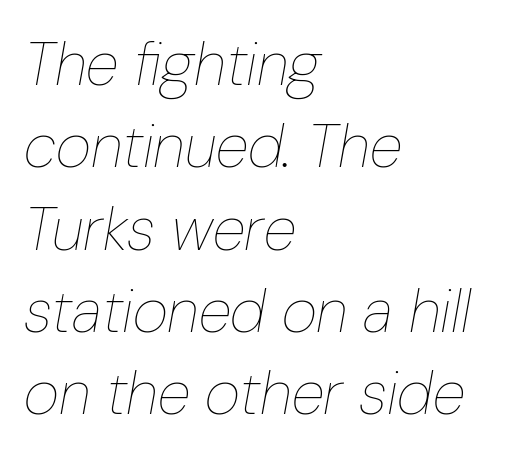
{"italic": "yes", "lean": "right", "slant_degrees": 10, "bold": "no", "weight": "thin", "width": "condensed", "stroke_contrast": "low", "x_height": "medium", "monospaced": "no", "underline": "no", "align": "left", "line_spacing": "normal", "line_spacing_ratio": 1.35, "letter_spacing": "normal", "letter_spacing_em": 0.0, "glyph_px": 61}
